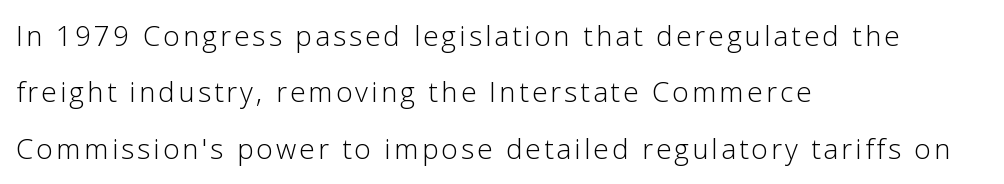
Nope, no serifs anywhere on these letters. Is this a fixed-width face? No — the glyphs have proportional, varying widths. Posture: upright roman. Reading down the column, the eye jumps a long way to each next line. These lines are set flush left with a ragged right edge. Unmarked baselines from the first word to the last.
